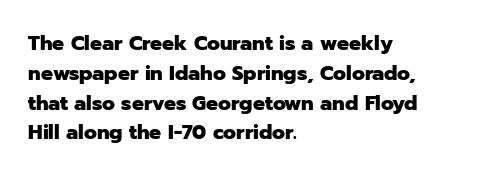
Q: Is the text bold? A: Yes.
Q: Is the text italic (slanted)? A: No, it is upright.
Q: Is the text underlined? A: No.
Q: How is the paragraph aligned? A: Left-aligned.
Q: Is the spacing between letters normal or unusually wide? A: Normal.
Q: Is the spacing between lines tight, normal or loose? A: Normal.
